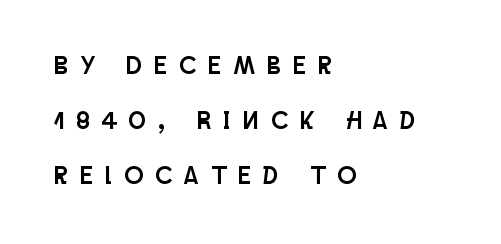
Q: Is the text italic (slanted)? A: No, it is upright.
Q: Is the text underlined? A: No.
Q: How is the paragraph aligned? A: Left-aligned.
Q: Is the spacing between letters normal or unusually wide? A: Unusually wide.
Q: Is the spacing between lines tight, normal or loose? A: Loose.
